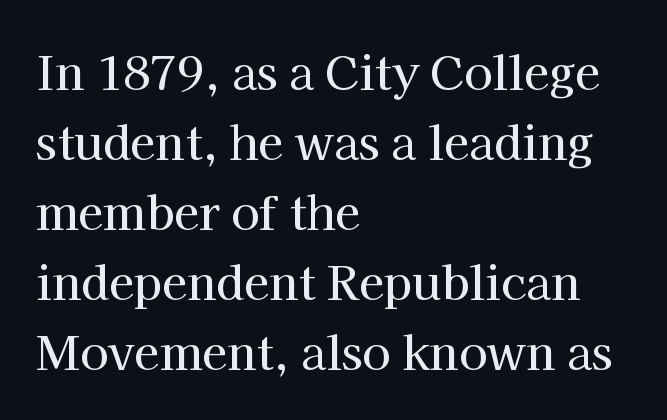
Q: Is the text italic (slanted)? A: No, it is upright.
Q: Is the typeface a serif or a sans-serif typeface? A: Serif.
Q: Is the text underlined? A: No.
Q: How is the paragraph aligned? A: Left-aligned.
Q: Is the spacing between letters normal or unusually wide? A: Normal.
Q: Is the spacing between lines tight, normal or loose? A: Normal.
Q: Width (condensed, normal, or wide)? A: Normal.
Q: Stroke contrast? A: High.
Q: x-height? A: Medium.
Q: Monospaced? A: No.
